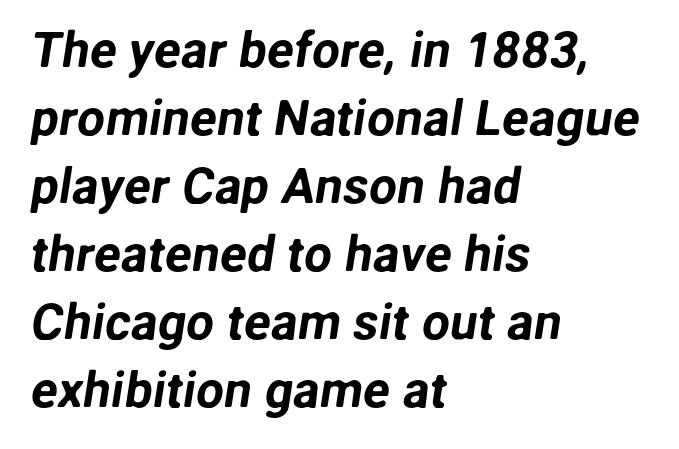
{"serif": "no", "width": "normal", "stroke_contrast": "low", "x_height": "medium", "monospaced": "no", "underline": "no", "align": "left", "line_spacing": "normal", "line_spacing_ratio": 1.36, "letter_spacing": "normal", "letter_spacing_em": 0.0, "glyph_px": 50}
